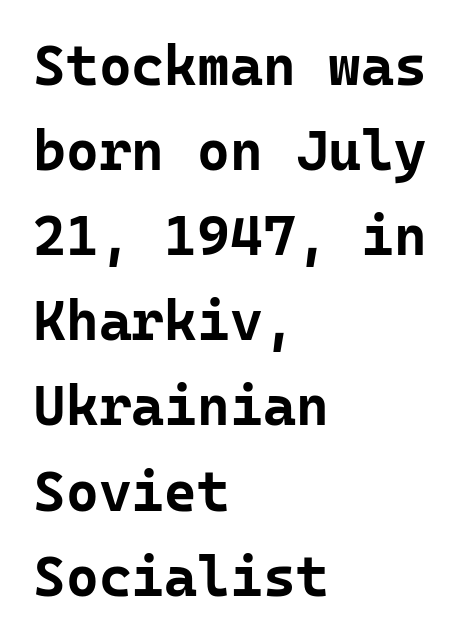
Q: Is the text bold? A: Yes.
Q: Is the text italic (slanted)? A: No, it is upright.
Q: Is the typeface a serif or a sans-serif typeface? A: Sans-serif.
Q: Is the text underlined? A: No.
Q: How is the paragraph aligned? A: Left-aligned.
Q: Is the spacing between letters normal or unusually wide? A: Normal.
Q: Is the spacing between lines tight, normal or loose? A: Normal.
Q: Width (condensed, normal, or wide)? A: Normal.
Q: Stroke contrast? A: Low.
Q: x-height? A: Medium.
Q: Monospaced? A: Yes.
